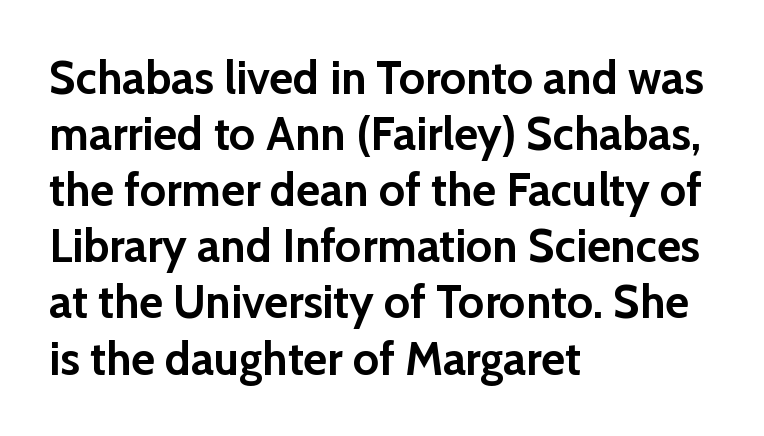
Between one letter and the next there's only the usual sliver of space. These lines stack with their left ends in a neat column. As a designer I'd log this as weight 700, bold. The foot of each line stays bare and open. The passage shown is typeset with a sans-serif family.
